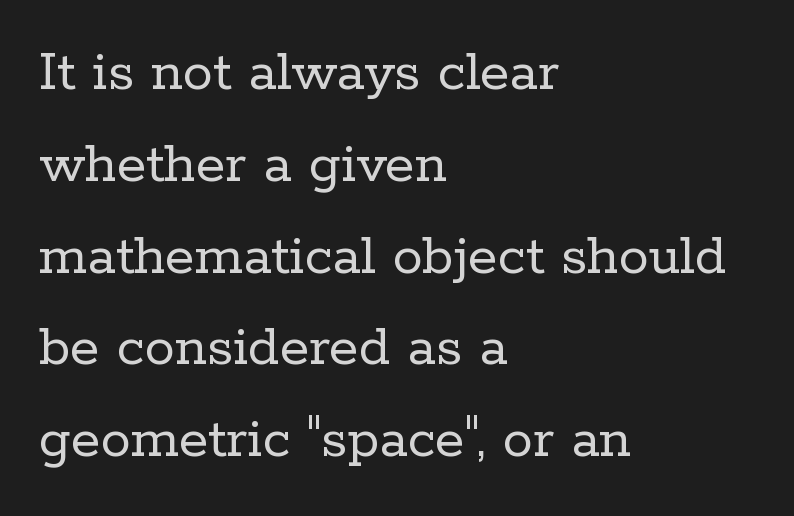
Stroke thickness stays within the range of a standard reading face or lighter. The space directly below the letters is spotless. Each new line begins a customary step beneath the previous one. Italic? Not at all — the glyphs are vertical. Leftover space on each line is placed entirely after the last word. A typesetter would label this face a serif.
